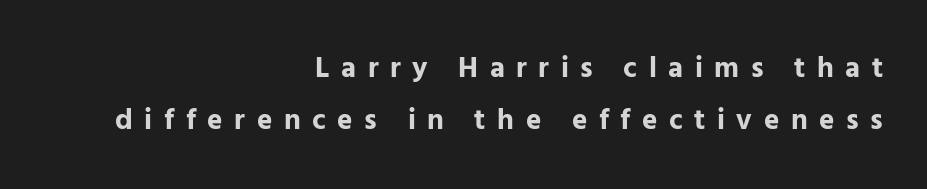
Q: Is the text bold? A: Yes.
Q: Is the text italic (slanted)? A: No, it is upright.
Q: Is the typeface a serif or a sans-serif typeface? A: Sans-serif.
Q: Is the text underlined? A: No.
Q: How is the paragraph aligned? A: Right-aligned.
Q: Is the spacing between letters normal or unusually wide? A: Unusually wide.
Q: Width (condensed, normal, or wide)? A: Normal.
Q: Stroke contrast? A: Low.
Q: x-height? A: Medium.
Q: Monospaced? A: No.
